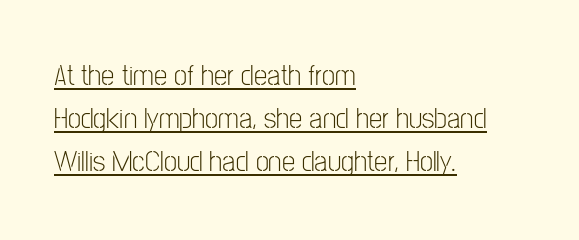
The image shows 30 px light, condensed sans-serif type, upright; set left-aligned, normal line spacing (1.43x), normal letter spacing, underlined; low stroke contrast and a medium x-height.
